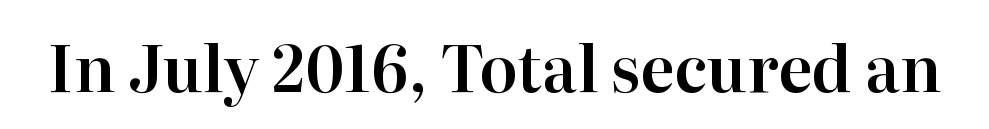
Q: Is the text italic (slanted)? A: No, it is upright.
Q: Is the typeface a serif or a sans-serif typeface? A: Serif.
Q: Is the text underlined? A: No.
Q: Is the spacing between letters normal or unusually wide? A: Normal.
Q: Width (condensed, normal, or wide)? A: Normal.
Q: Stroke contrast? A: High.
Q: x-height? A: Medium.
Q: Monospaced? A: No.
